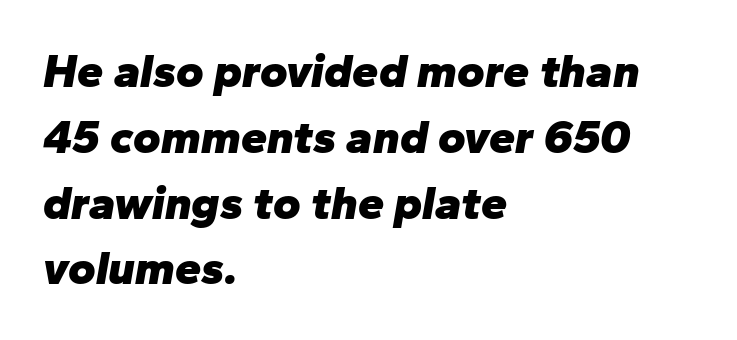
Q: Is the text bold? A: Yes.
Q: Is the text italic (slanted)? A: Yes, it leans right by about 10 degrees.
Q: Is the text underlined? A: No.
Q: How is the paragraph aligned? A: Left-aligned.
Q: Is the spacing between letters normal or unusually wide? A: Normal.
Q: Is the spacing between lines tight, normal or loose? A: Normal.
Q: Width (condensed, normal, or wide)? A: Normal.
Q: Stroke contrast? A: Low.
Q: x-height? A: Medium.
Q: Monospaced? A: No.
